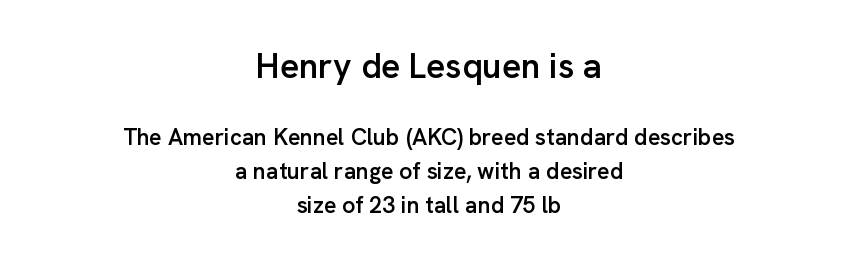
{"serif": "no", "italic": "no", "bold": "semi", "weight": "semibold", "width": "normal", "stroke_contrast": "low", "x_height": "medium", "monospaced": "no", "underline": "no", "align": "center", "line_spacing": "normal", "line_spacing_ratio": 1.47, "letter_spacing": "normal", "letter_spacing_em": 0.0, "larger_block": "first", "size_ratio": 1.52, "glyph_px": 35}
